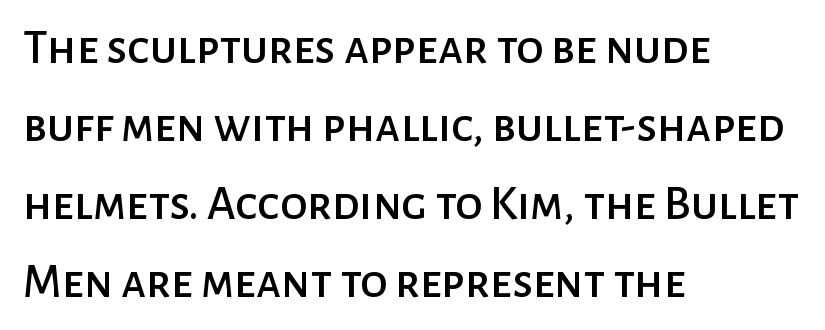
This is sans-serif lettering, the kind often seen on screens and signage. Nobody drew a line under any word here. Rendered with straight, roman letterforms. Each word holds together tightly as a unit, with standard inter-letter gaps. You could not count columns in this text — the font is proportionally spaced.
